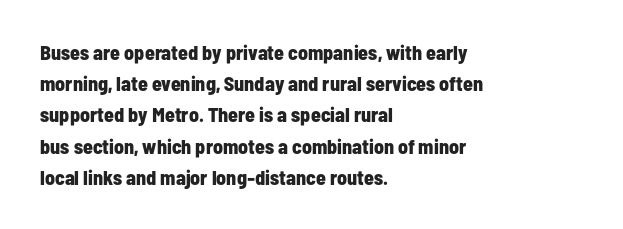
The image shows 20 px bold type, upright; set left-aligned, normal line spacing (1.56x), normal letter spacing, not underlined.
